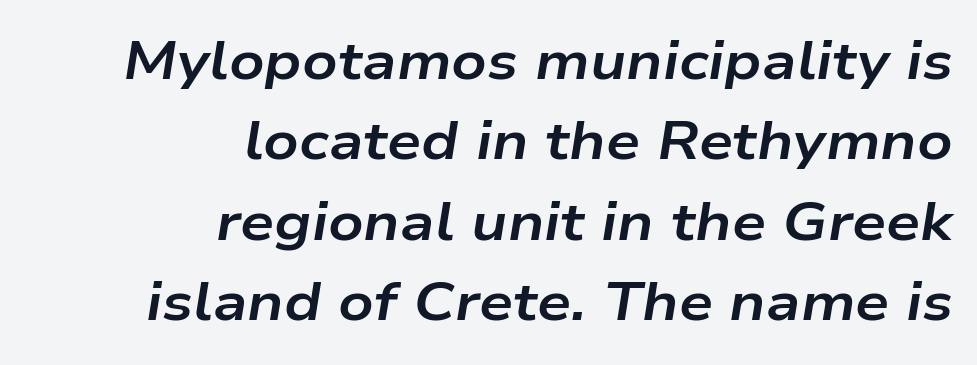
The image shows 54 px bold, wide type, italic (leaning right); set right-aligned, normal line spacing (1.49x), normal letter spacing, not underlined; low stroke contrast and a medium x-height.
